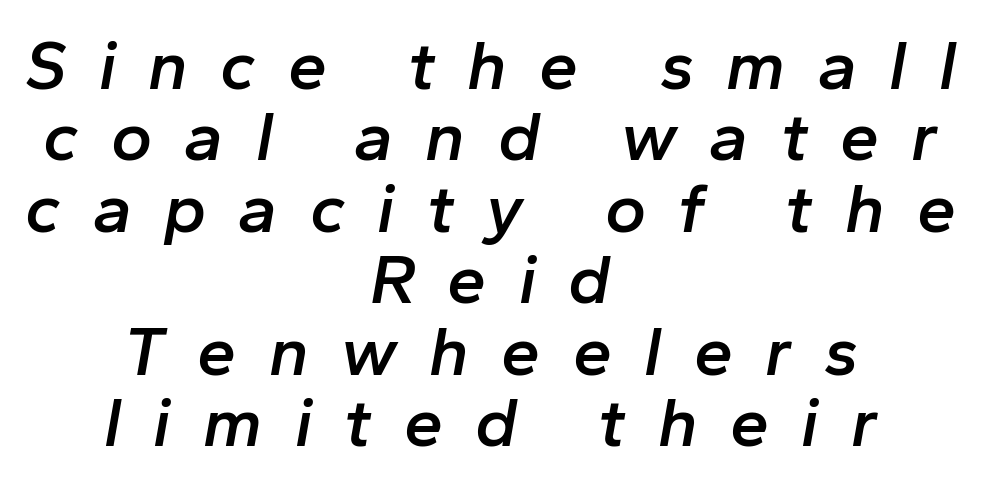
{"italic": "yes", "lean": "right", "slant_degrees": 10, "bold": "semi", "weight": "semibold", "width": "normal", "stroke_contrast": "low", "x_height": "medium", "monospaced": "no", "underline": "no", "align": "center", "line_spacing": "tight", "line_spacing_ratio": 1.02, "letter_spacing": "wide", "letter_spacing_em": 0.46, "glyph_px": 70}
